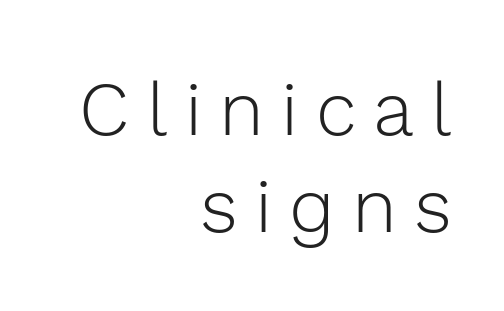
Observe the absence of serifs on each vertical stroke in this sample. Regular leading. No word sits above an underline. This rendering widens character spacing well past its baseline value. Heft: none added — not bold.
